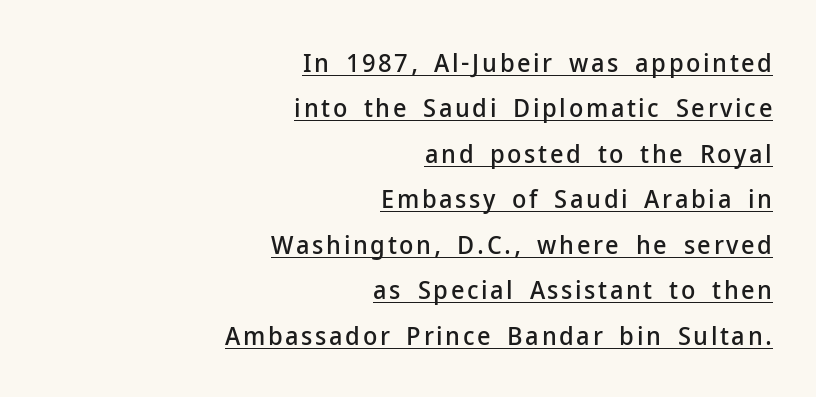
{"italic": "no", "underline": "yes", "align": "right", "line_spacing_ratio": 1.75, "glyph_px": 26}
